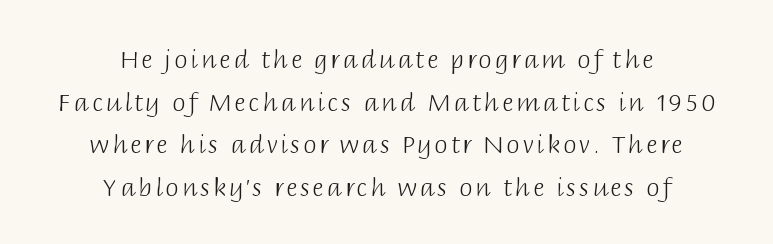
Italic: no, the glyphs are upright roman. Compared with a typical body face, this is equally light or lighter still. Notice how the passage keeps no hard edge, just a central spine. Quick note: underline off.
